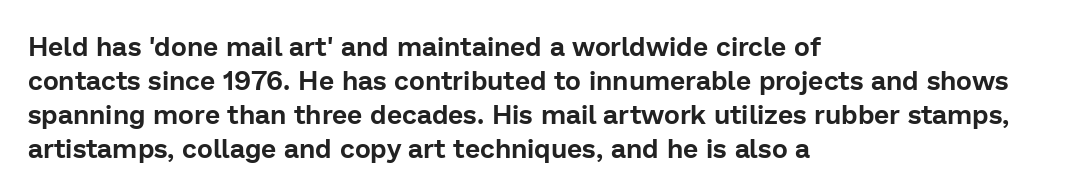
Q: Is the text italic (slanted)? A: No, it is upright.
Q: Is the text underlined? A: No.
Q: How is the paragraph aligned? A: Left-aligned.
Q: Is the spacing between letters normal or unusually wide? A: Normal.
Q: Is the spacing between lines tight, normal or loose? A: Normal.
